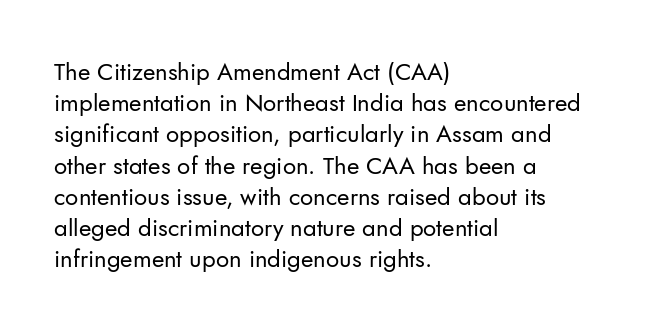
The image shows 24 px text type, upright; set left-aligned, normal line spacing (1.3x), normal letter spacing, not underlined.
